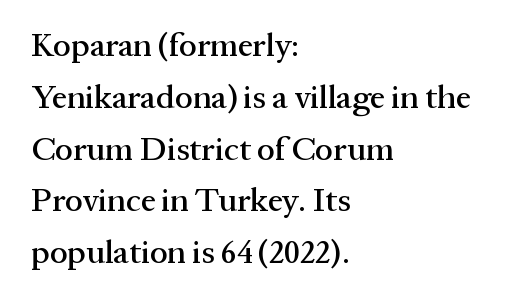
The image shows 33 px serif type, upright; set left-aligned, normal line spacing (1.57x), normal letter spacing, not underlined; medium stroke contrast and a medium x-height.
